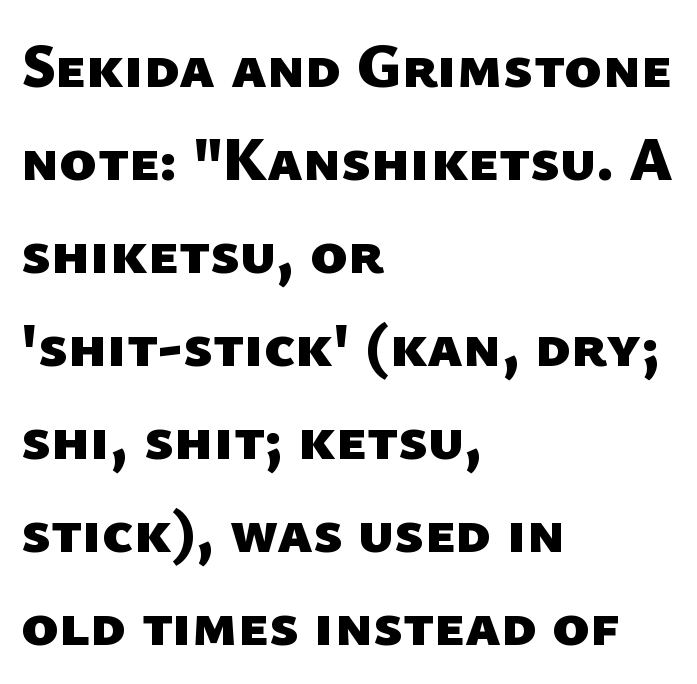
The image shows 62 px heavy sans-serif type; set left-aligned, normal line spacing (1.5x), normal letter spacing, not underlined; low stroke contrast and a medium x-height.
